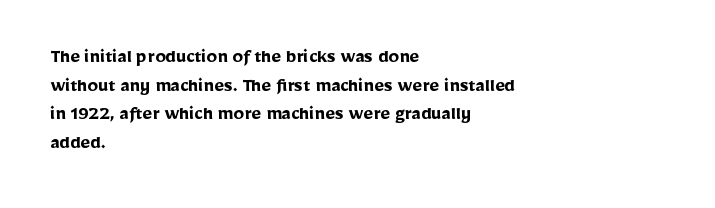
{"italic": "no", "bold": "yes", "underline": "no", "align": "left", "line_spacing": "normal", "line_spacing_ratio": 1.36, "letter_spacing": "normal", "letter_spacing_em": 0.0, "glyph_px": 21}
